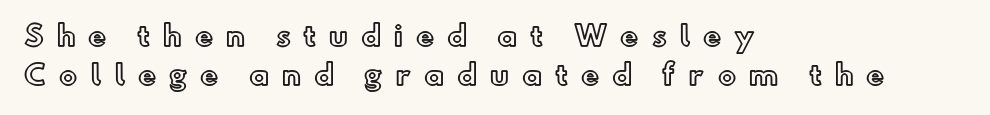
Q: Is the text italic (slanted)? A: No, it is upright.
Q: Is the text underlined? A: No.
Q: How is the paragraph aligned? A: Left-aligned.
Q: Is the spacing between letters normal or unusually wide? A: Unusually wide.
Q: Is the spacing between lines tight, normal or loose? A: Normal.
